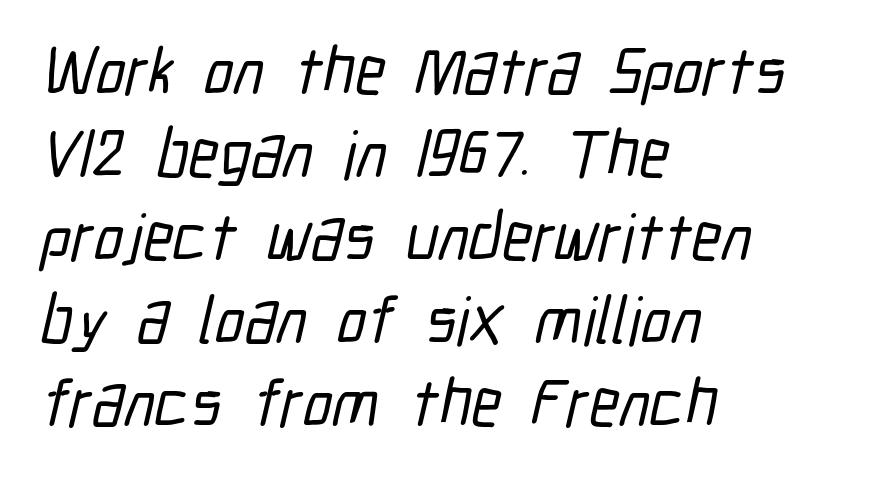
{"serif": "no", "width": "condensed", "stroke_contrast": "low", "x_height": "medium", "monospaced": "no", "underline": "no", "align": "left", "line_spacing_ratio": 1.24, "letter_spacing": "normal", "letter_spacing_em": 0.0, "glyph_px": 67}
